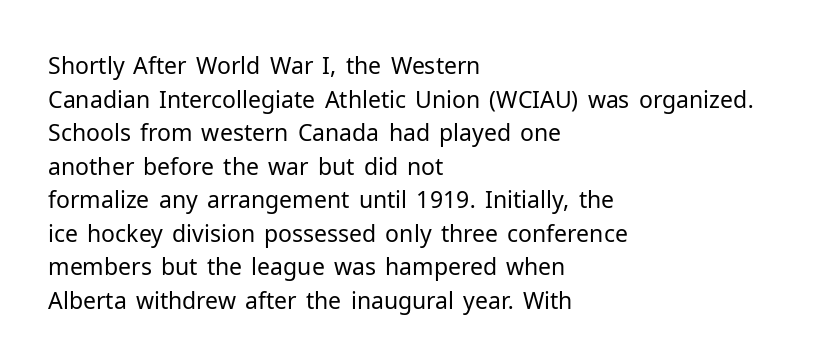
{"italic": "no", "bold": "no", "underline": "no", "align": "left", "line_spacing": "normal", "line_spacing_ratio": 1.46, "letter_spacing": "normal", "letter_spacing_em": 0.0, "glyph_px": 23}
